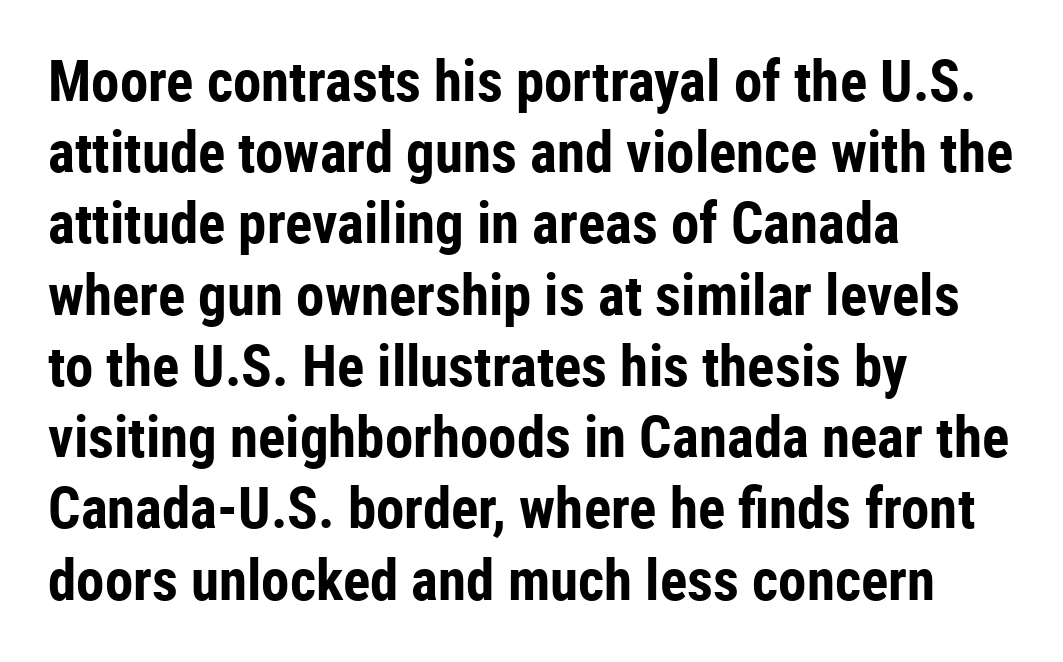
{"serif": "no", "italic": "no", "bold": "yes", "weight": "bold", "width": "condensed", "stroke_contrast": "low", "x_height": "medium", "monospaced": "no", "underline": "no", "align": "left", "line_spacing": "normal", "line_spacing_ratio": 1.25, "letter_spacing": "normal", "letter_spacing_em": 0.0, "glyph_px": 57}
